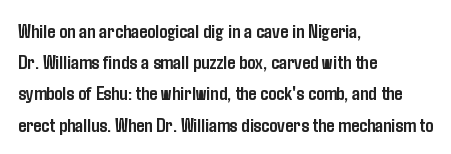
Q: Is the text bold? A: Yes.
Q: Is the text italic (slanted)? A: No, it is upright.
Q: Is the text underlined? A: No.
Q: How is the paragraph aligned? A: Left-aligned.
Q: Is the spacing between letters normal or unusually wide? A: Normal.
Q: Is the spacing between lines tight, normal or loose? A: Normal.
